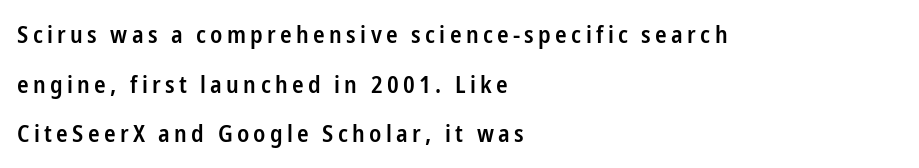
Q: Is the text bold? A: Semi-bold.
Q: Is the text italic (slanted)? A: No, it is upright.
Q: Is the text underlined? A: No.
Q: How is the paragraph aligned? A: Left-aligned.
Q: Is the spacing between lines tight, normal or loose? A: Loose.
